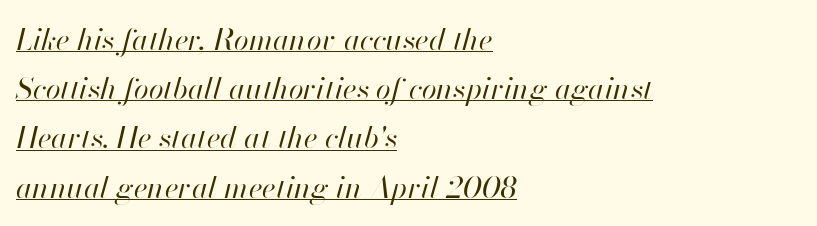
Q: Is the text bold? A: No.
Q: Is the text italic (slanted)? A: Yes, it leans right by about 13 degrees.
Q: Is the text underlined? A: Yes.
Q: How is the paragraph aligned? A: Left-aligned.
Q: Is the spacing between letters normal or unusually wide? A: Normal.
Q: Is the spacing between lines tight, normal or loose? A: Normal.
Q: Width (condensed, normal, or wide)? A: Normal.
Q: Stroke contrast? A: High.
Q: x-height? A: Small.
Q: Monospaced? A: No.
